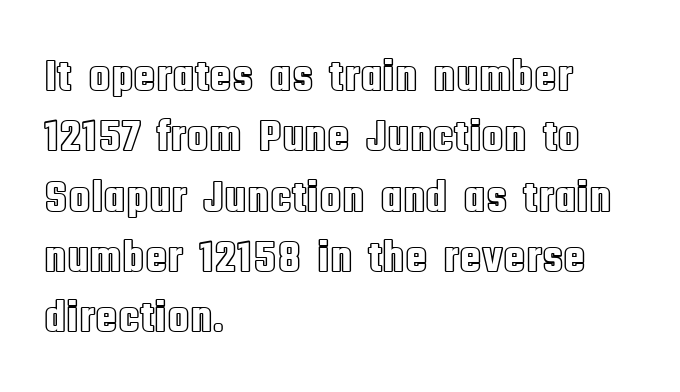
The image shows 46 px condensed type, upright; set left-aligned, normal line spacing (1.31x), normal letter spacing, not underlined; a large x-height.
